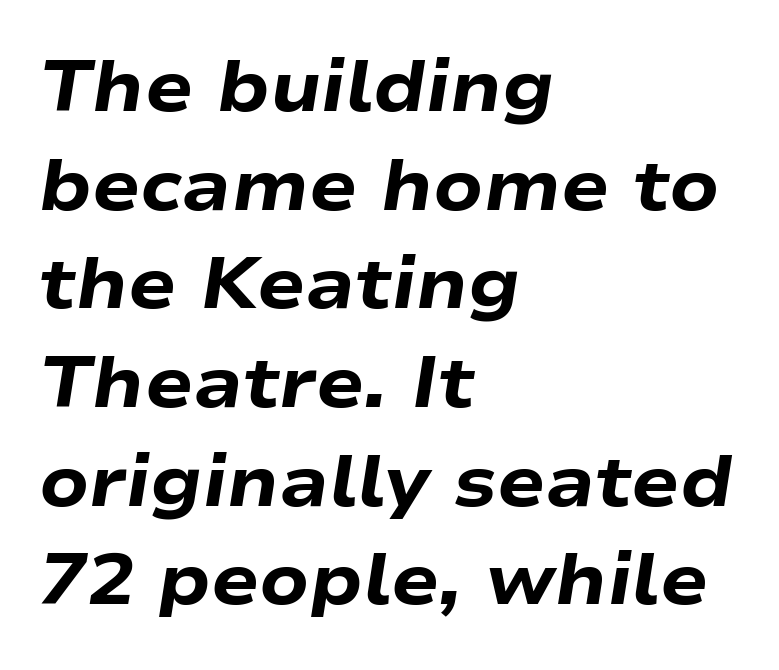
{"italic": "yes", "lean": "right", "slant_degrees": 9, "bold": "yes", "weight": "heavy", "width": "wide", "stroke_contrast": "low", "x_height": "medium", "monospaced": "no", "underline": "no", "align": "left", "line_spacing": "normal", "line_spacing_ratio": 1.39, "letter_spacing": "normal", "letter_spacing_em": 0.0, "glyph_px": 71}
